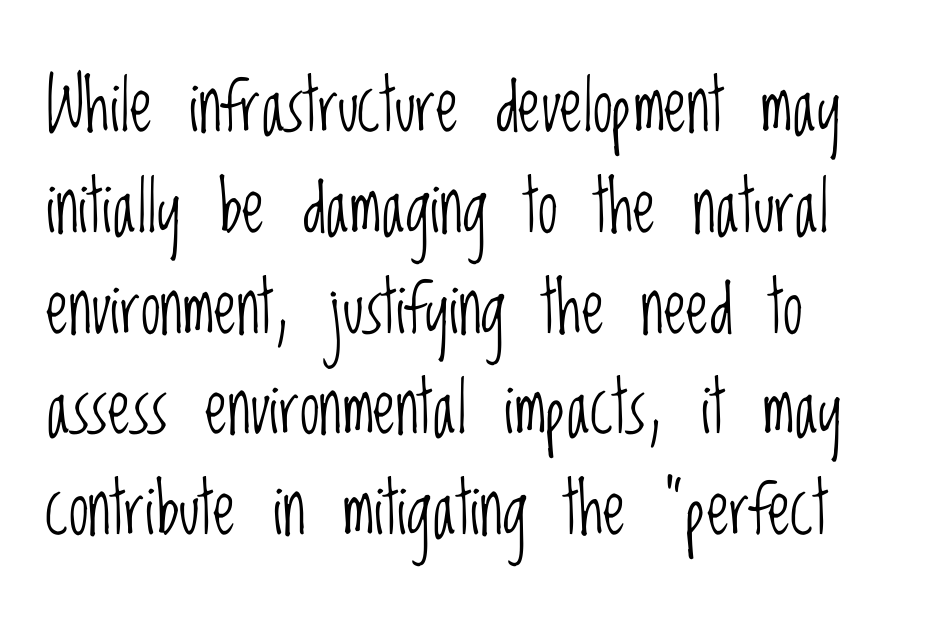
Q: Is the text bold? A: No.
Q: Is the text italic (slanted)? A: No, it is upright.
Q: Is the typeface a serif or a sans-serif typeface? A: Sans-serif.
Q: Is the text underlined? A: No.
Q: How is the paragraph aligned? A: Left-aligned.
Q: Is the spacing between letters normal or unusually wide? A: Normal.
Q: Is the spacing between lines tight, normal or loose? A: Normal.
Q: Width (condensed, normal, or wide)? A: Condensed.
Q: Stroke contrast? A: Low.
Q: x-height? A: Large.
Q: Monospaced? A: No.
